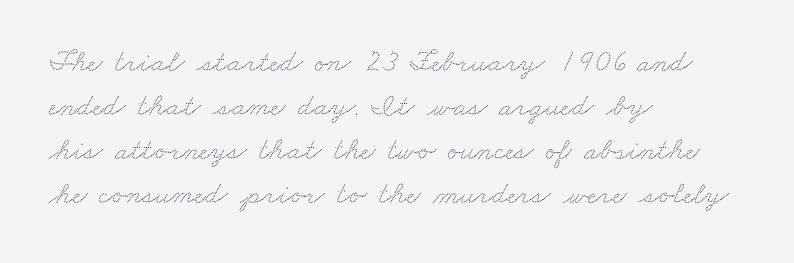
Nobody touched the tracking dial on this one. These lines are set flush left with a ragged right edge. Regular leading. Each row of text sits above clean, open space. The passage shown is typed in a proportional face where columns would drift.
